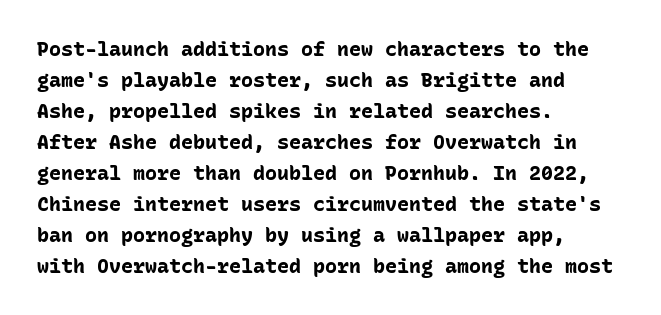
Q: Is the text bold? A: Yes.
Q: Is the text italic (slanted)? A: No, it is upright.
Q: Is the text underlined? A: No.
Q: How is the paragraph aligned? A: Left-aligned.
Q: Is the spacing between letters normal or unusually wide? A: Normal.
Q: Is the spacing between lines tight, normal or loose? A: Normal.
